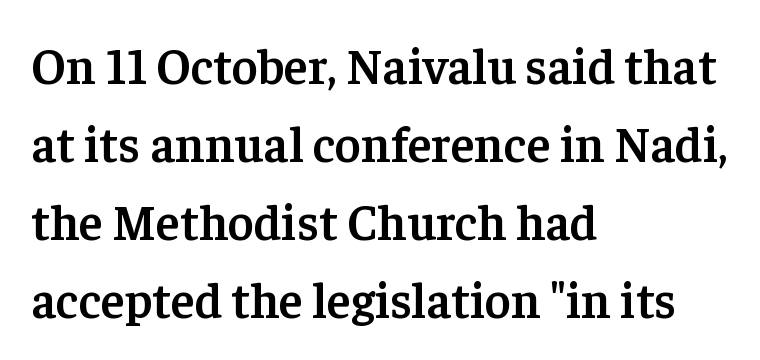
{"serif": "yes", "italic": "no", "bold": "semi", "weight": "semibold", "width": "normal", "stroke_contrast": "low", "x_height": "medium", "monospaced": "no", "underline": "no", "align": "left", "line_spacing": "normal", "line_spacing_ratio": 1.56, "letter_spacing": "normal", "letter_spacing_em": 0.0, "glyph_px": 50}
